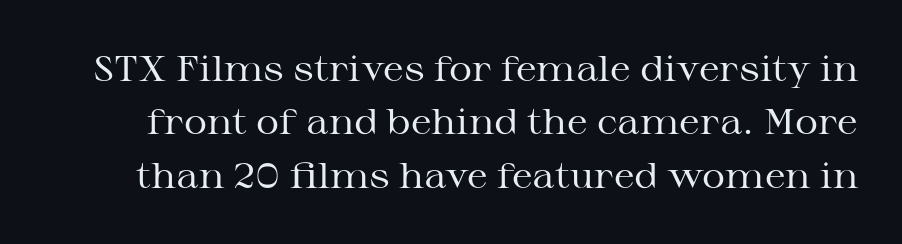
The cut favours lightness, reaching ordinary text weight at its darkest. The letters stand straight up with perfectly vertical stems. Vertically, the passage feels balanced, rows spaced as you'd expect. Just letters on the line, the space beneath them empty. Looks like regular typesetting: each glyph gets only the width it needs.
